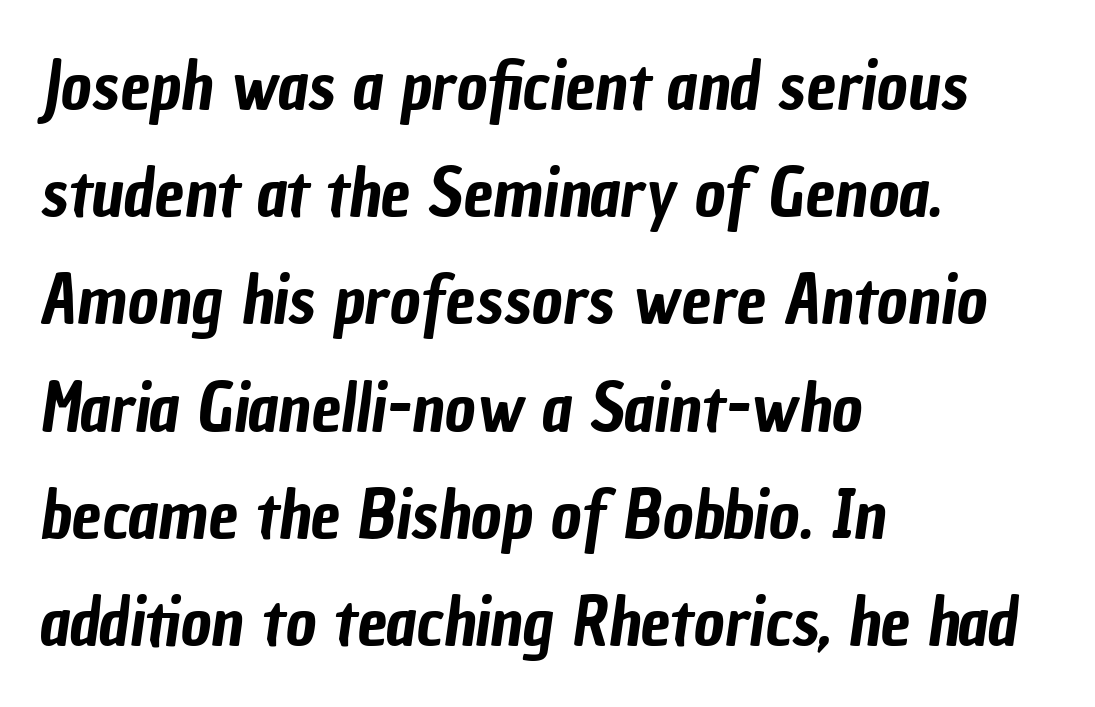
Q: Is the typeface a serif or a sans-serif typeface? A: Sans-serif.
Q: Is the text underlined? A: No.
Q: How is the paragraph aligned? A: Left-aligned.
Q: Is the spacing between letters normal or unusually wide? A: Normal.
Q: Is the spacing between lines tight, normal or loose? A: Normal.
Q: Width (condensed, normal, or wide)? A: Condensed.
Q: Stroke contrast? A: Low.
Q: x-height? A: Medium.
Q: Monospaced? A: No.
